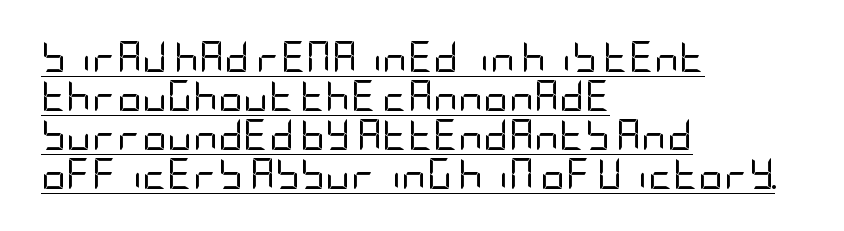
Like a heading marked for emphasis, these lines bear an underscore. How are the letters spaced? Ordinarily, with no added tracking. Does the copy run flush right? No — it runs flush left. Classification — sans serif. Is this a heavy cut? Hardly; it is regular or lighter.
